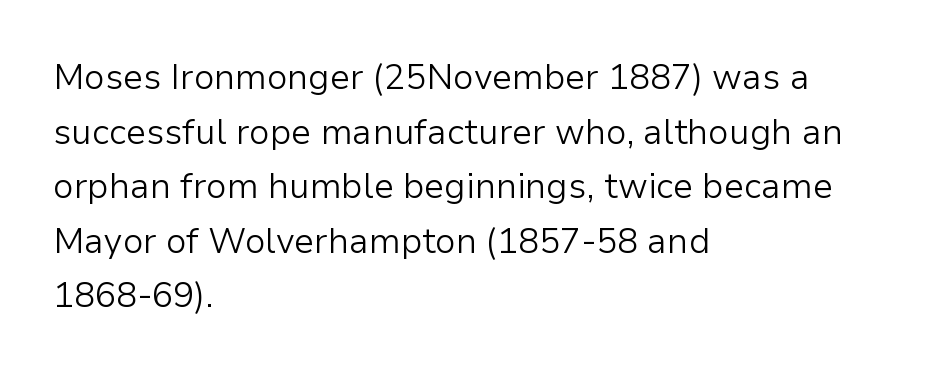
Style check: upright. Grotesque or geometric, the face here clearly has no serifs. Reading down the block, your eye returns to a fixed left position each line. The space between consecutive lines is moderate. Tracking value appears to be zero — textbook default spacing. Check the space under the baseline: it is left empty.
